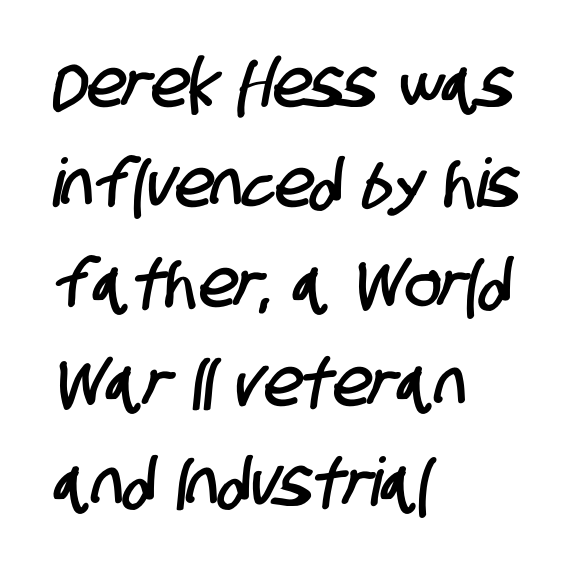
Observe the absence of serifs on each vertical stroke in this sample. Spacing verdict: proportional, widths tailored to each character. These lines stack with their left ends in a neat column. These lines sit exactly where default settings would place them. The gaps between neighbouring characters are ordinary and unremarkable. The gap between lines stays unmarked.
